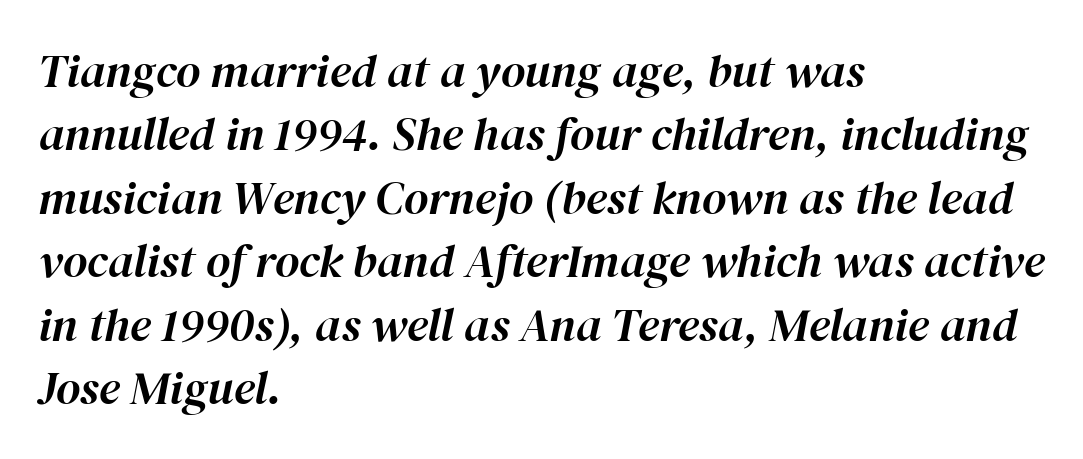
The image shows 47 px text type, italic (leaning right); set left-aligned, normal line spacing (1.35x), normal letter spacing, not underlined; high stroke contrast and a medium x-height.
